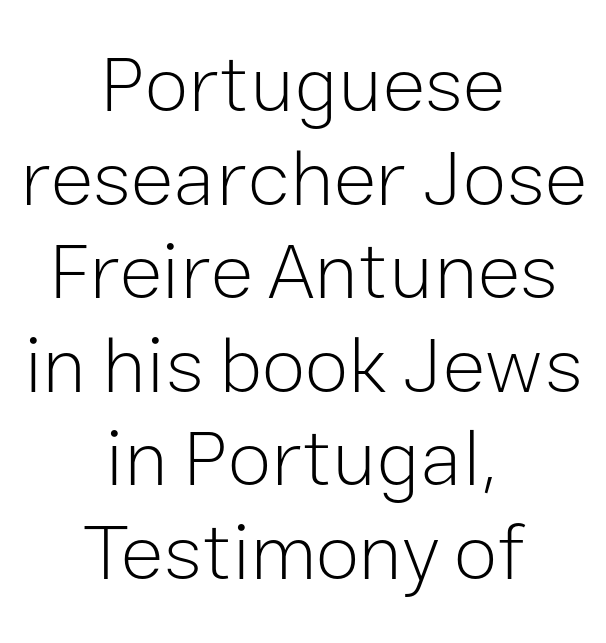
Q: Is the text bold? A: No.
Q: Is the text italic (slanted)? A: No, it is upright.
Q: Is the typeface a serif or a sans-serif typeface? A: Sans-serif.
Q: Is the text underlined? A: No.
Q: How is the paragraph aligned? A: Centered.
Q: Is the spacing between letters normal or unusually wide? A: Normal.
Q: Width (condensed, normal, or wide)? A: Normal.
Q: Stroke contrast? A: Low.
Q: x-height? A: Medium.
Q: Monospaced? A: No.
